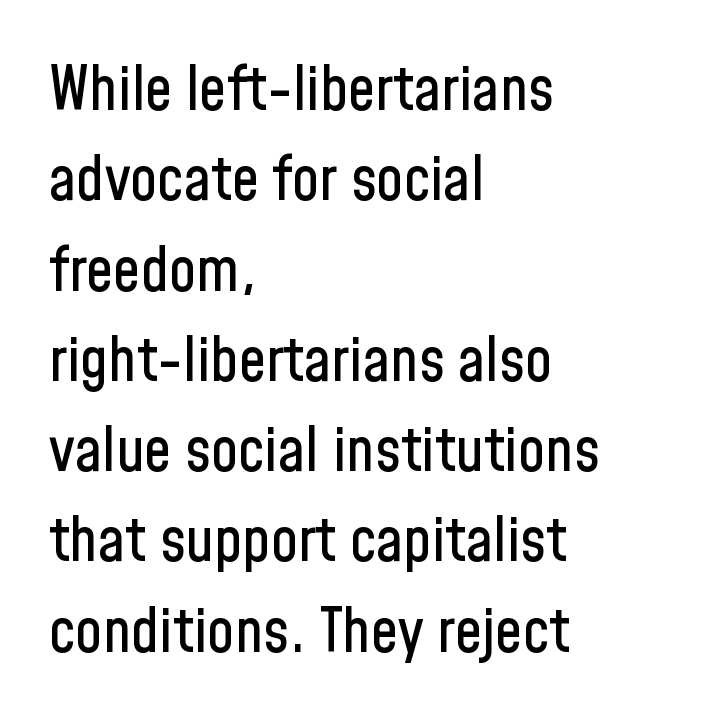
{"serif": "no", "italic": "no", "width": "condensed", "stroke_contrast": "low", "x_height": "medium", "monospaced": "no", "underline": "no", "align": "left", "line_spacing": "normal", "line_spacing_ratio": 1.48, "letter_spacing": "normal", "letter_spacing_em": 0.0, "glyph_px": 61}
